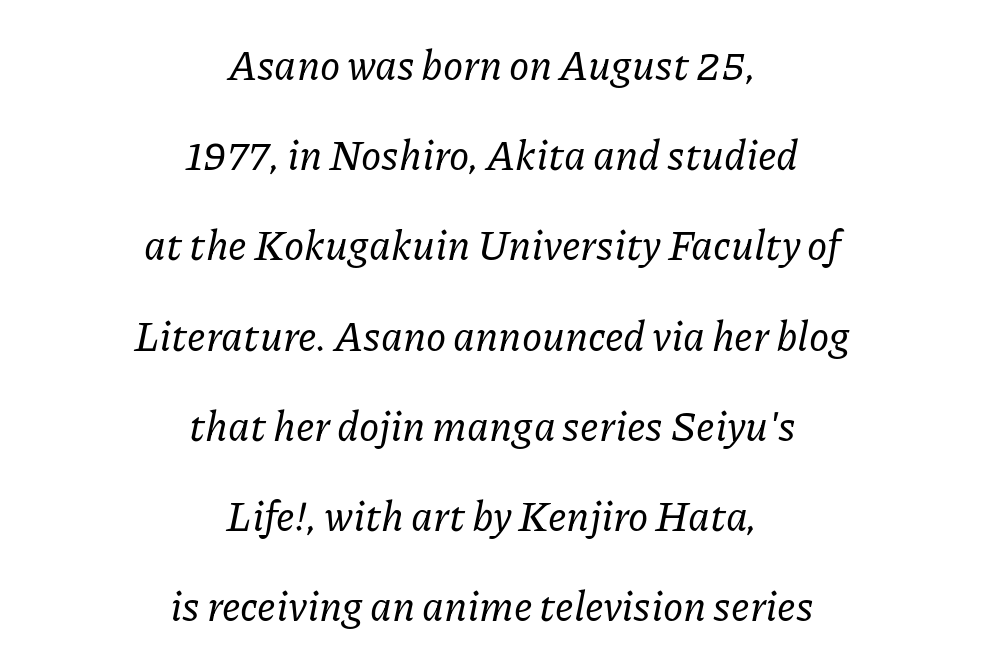
Q: Is the text italic (slanted)? A: Yes, it leans right by about 11 degrees.
Q: Is the typeface a serif or a sans-serif typeface? A: Serif.
Q: Is the text underlined? A: No.
Q: How is the paragraph aligned? A: Centered.
Q: Is the spacing between letters normal or unusually wide? A: Normal.
Q: Is the spacing between lines tight, normal or loose? A: Loose.
Q: Width (condensed, normal, or wide)? A: Normal.
Q: Stroke contrast? A: Low.
Q: x-height? A: Medium.
Q: Monospaced? A: No.
